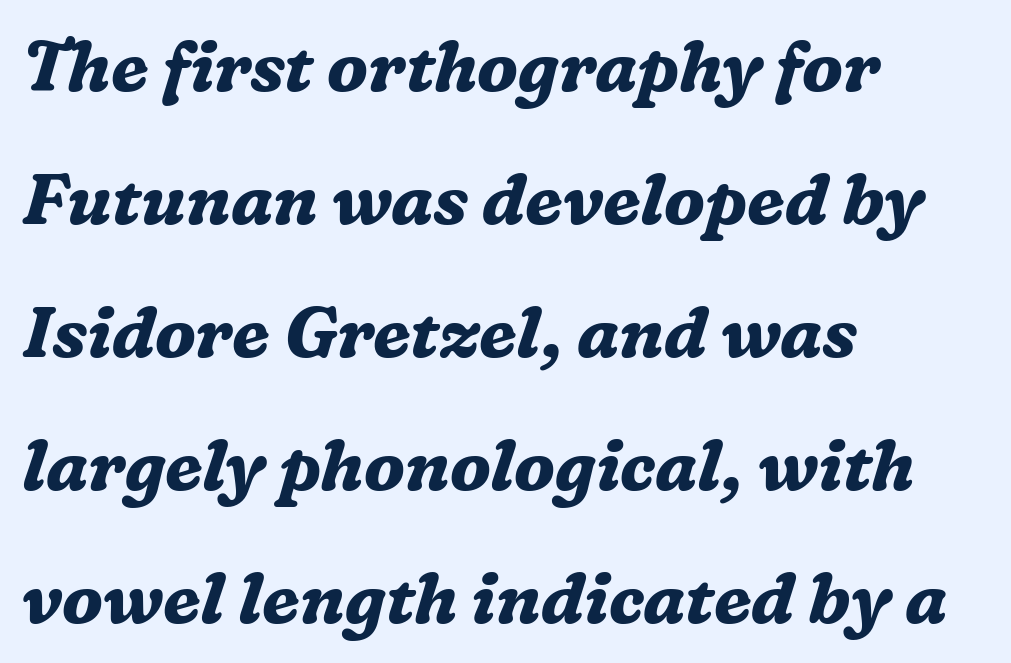
The image shows 70 px bold serif type, italic (leaning right); set left-aligned, loose line spacing (1.9x), normal letter spacing, not underlined; medium stroke contrast and a medium x-height.
